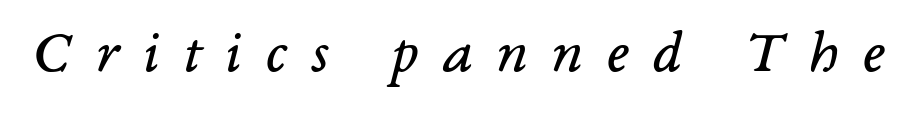
{"serif": "yes", "italic": "yes", "lean": "right", "slant_degrees": 14, "bold": "no", "weight": "regular", "width": "normal", "stroke_contrast": "low", "x_height": "medium", "monospaced": "no", "underline": "no", "letter_spacing": "wide", "letter_spacing_em": 0.39, "glyph_px": 61}
